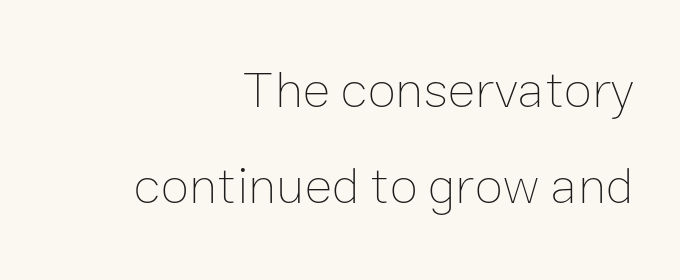
The image shows 52 px thin type, upright; set right-aligned, line spacing 1.84x, normal letter spacing, not underlined; low stroke contrast and a medium x-height.
